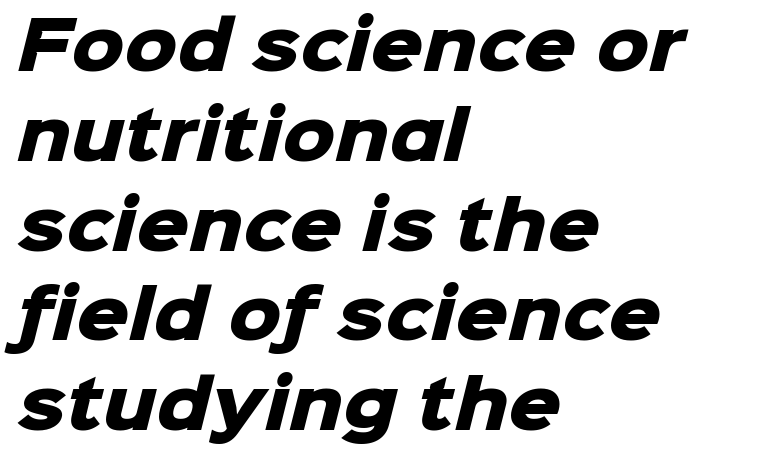
The image shows 66 px heavy sans-serif type; set left-aligned, normal line spacing (1.36x), normal letter spacing, not underlined; low stroke contrast and a medium x-height.
